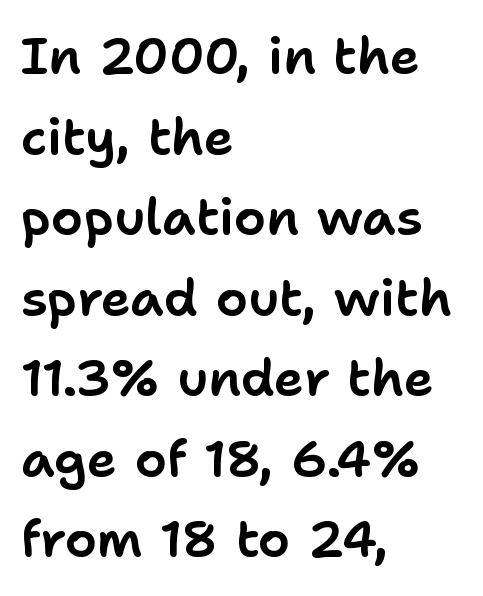
Q: Is the text italic (slanted)? A: No, it is upright.
Q: Is the typeface a serif or a sans-serif typeface? A: Sans-serif.
Q: Is the text underlined? A: No.
Q: How is the paragraph aligned? A: Left-aligned.
Q: Is the spacing between letters normal or unusually wide? A: Normal.
Q: Is the spacing between lines tight, normal or loose? A: Normal.
Q: Width (condensed, normal, or wide)? A: Normal.
Q: Stroke contrast? A: Low.
Q: x-height? A: Medium.
Q: Monospaced? A: No.
